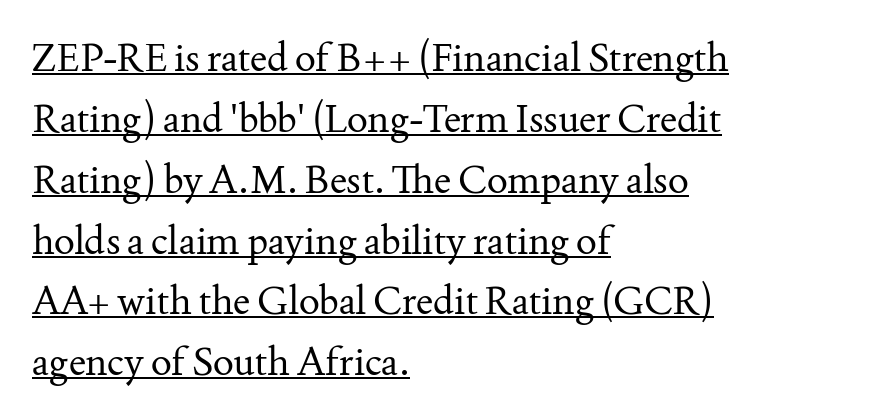
The compositor pushed each line to the left boundary. The rendering uses natural spacing where letterforms have individual widths. A typographer would call this underscored text. The face looks like a standard text weight, possibly lighter. A serif font was chosen for this passage. The type is set solid horizontally, with unmodified tracking.
